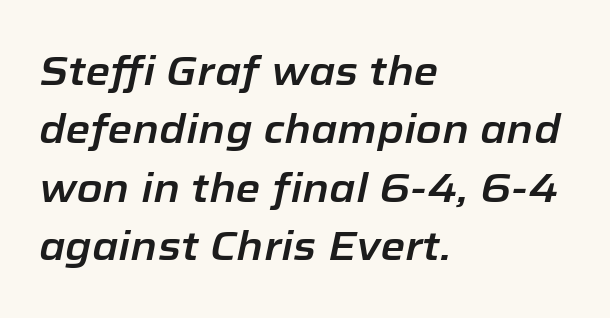
Does the leading feel generous? No, just average. Plain, unruled lines of type. What stands out about the letter spacing? Nothing — it is the standard amount. Proportional: the letters do not fall into vertical columns. The rendering applies a slant to the glyphs.
